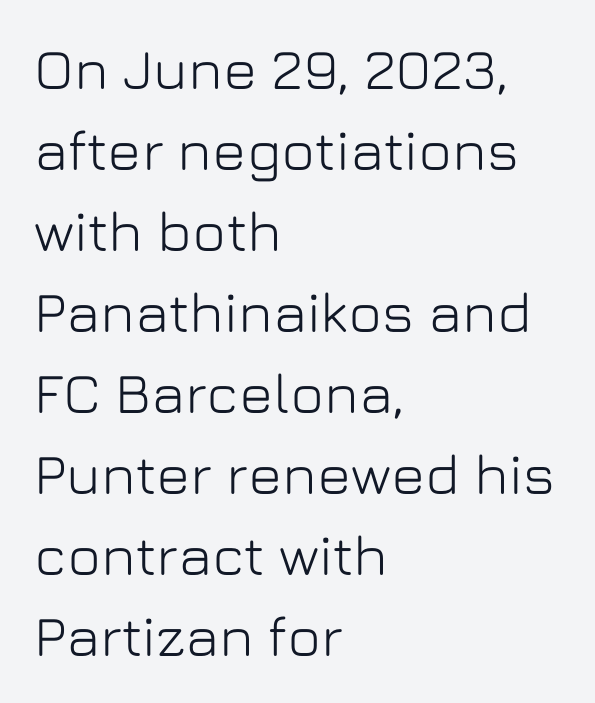
Do the characters align in a grid? No, the font is proportional. Glance below the letters and you will spot only blank space. Glyph-to-glyph distance matches everyday printed text. The line-height multiplier appears to be the usual default. Each line starts at the same left margin while the right side varies. When letters stand straight like this, we call the style roman or upright.
